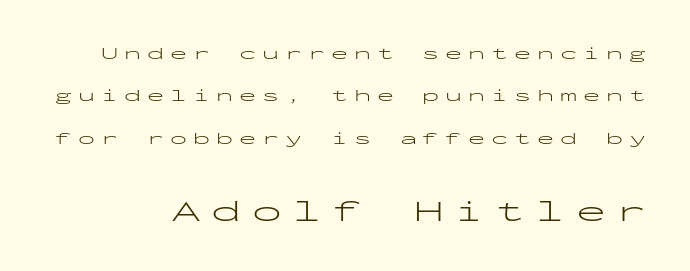
Stem width sits at or under what a default text font uses. This is sans-serif lettering, the kind often seen on screens and signage. The horizontal fit of the characters is loose and conspicuously gappy. The strip under each line holds only bare page.
